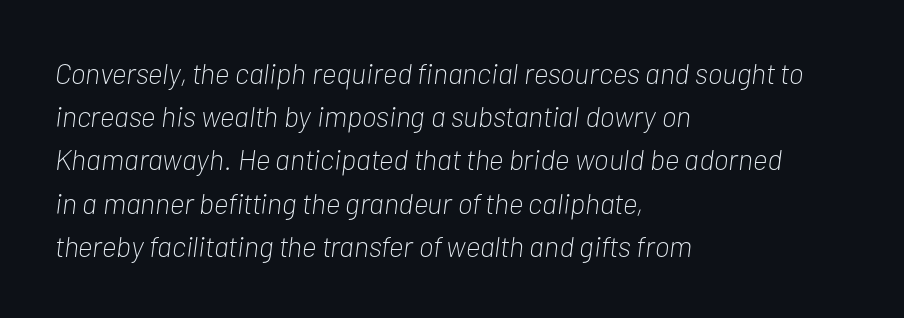
{"italic": "yes", "lean": "right", "slant_degrees": 7, "bold": "no", "weight": "light", "width": "condensed", "stroke_contrast": "low", "x_height": "medium", "monospaced": "no", "underline": "no", "align": "left", "line_spacing": "normal", "line_spacing_ratio": 1.49, "letter_spacing": "normal", "letter_spacing_em": 0.0, "glyph_px": 29}
